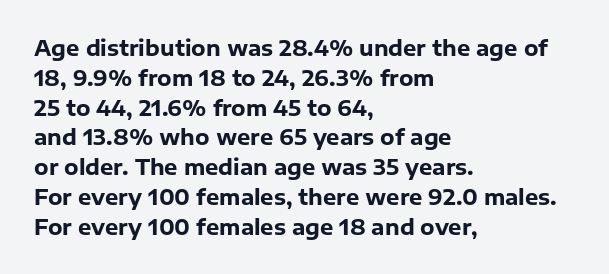
Q: Is the text bold? A: Yes.
Q: Is the text italic (slanted)? A: No, it is upright.
Q: Is the text underlined? A: No.
Q: How is the paragraph aligned? A: Left-aligned.
Q: Is the spacing between letters normal or unusually wide? A: Normal.
Q: Is the spacing between lines tight, normal or loose? A: Normal.
